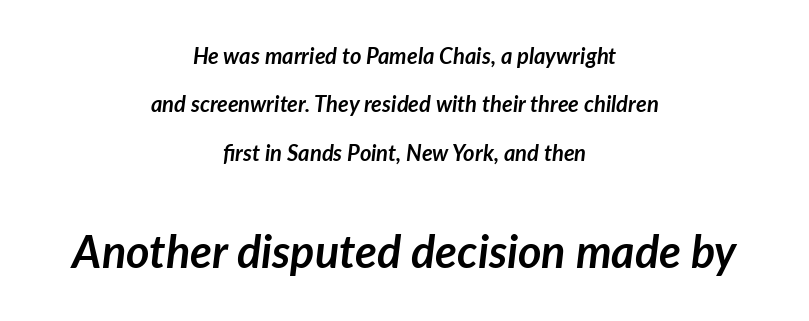
Q: Is the text bold? A: Yes.
Q: Is the text italic (slanted)? A: Yes, it leans right by about 7 degrees.
Q: Is the text underlined? A: No.
Q: How is the paragraph aligned? A: Centered.
Q: Is the spacing between letters normal or unusually wide? A: Normal.
Q: Is the spacing between lines tight, normal or loose? A: Loose.
Q: Which block of text is set in a larger size, the first (top) or the second (bottom)? A: The second (bottom) one.
Q: Width (condensed, normal, or wide)? A: Normal.
Q: Stroke contrast? A: Low.
Q: x-height? A: Medium.
Q: Monospaced? A: No.
